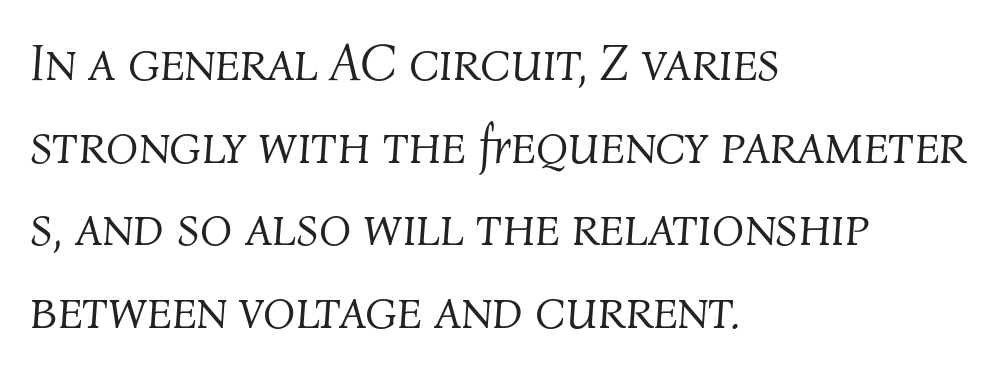
The image shows 53 px light type, italic (leaning right); set left-aligned, normal line spacing (1.56x), normal letter spacing, not underlined; medium stroke contrast and a medium x-height.
